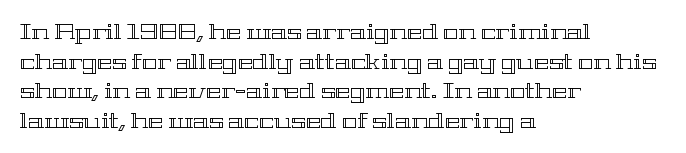
The words here are not underlined. Compared with typical paragraphs, the rows here are spaced about the same. Leftover space on each line is placed entirely after the last word. Students, note that the glyphs here touch the page at normal intervals. Italic: no, the glyphs are upright roman.
